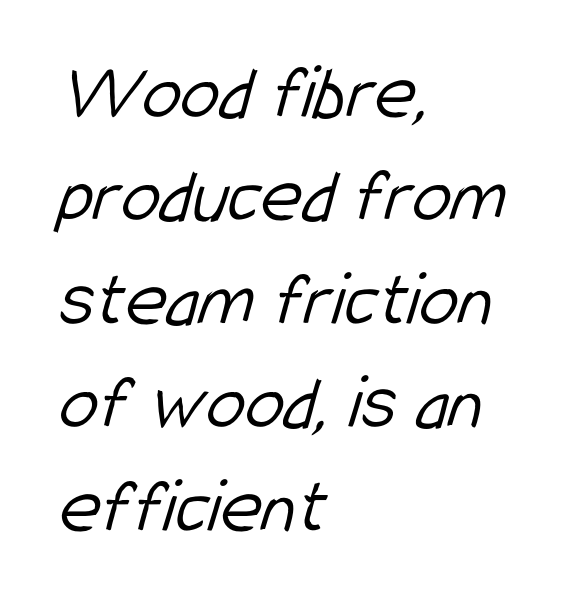
Q: Is the text bold? A: No.
Q: Is the typeface a serif or a sans-serif typeface? A: Sans-serif.
Q: Is the text underlined? A: No.
Q: How is the paragraph aligned? A: Left-aligned.
Q: Is the spacing between letters normal or unusually wide? A: Normal.
Q: Is the spacing between lines tight, normal or loose? A: Normal.
Q: Width (condensed, normal, or wide)? A: Condensed.
Q: Stroke contrast? A: Low.
Q: x-height? A: Medium.
Q: Monospaced? A: No.
